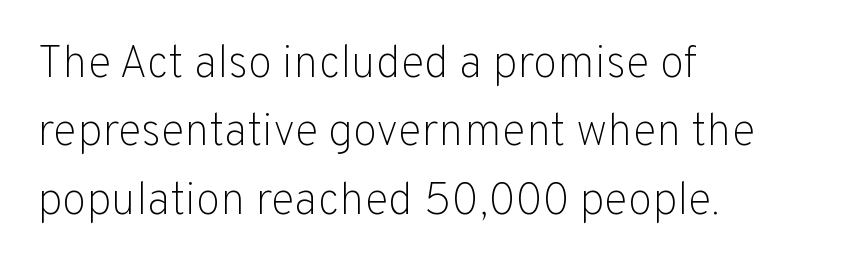
{"serif": "no", "italic": "no", "bold": "no", "weight": "light", "width": "normal", "stroke_contrast": "low", "x_height": "medium", "monospaced": "no", "underline": "no", "align": "left", "line_spacing": "normal", "line_spacing_ratio": 1.52, "letter_spacing": "normal", "letter_spacing_em": 0.0, "glyph_px": 45}
